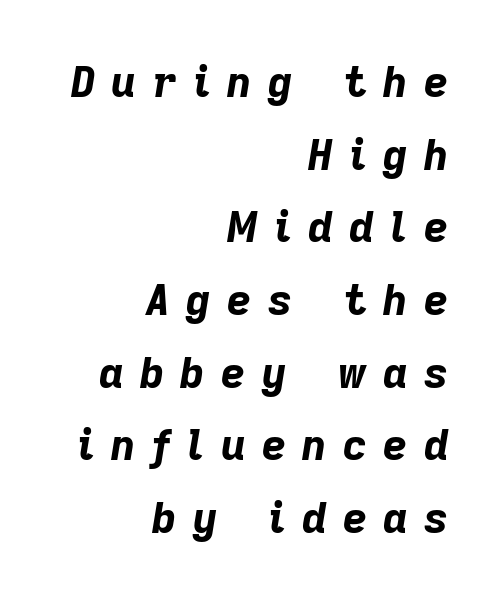
Q: Is the text bold? A: Yes.
Q: Is the text italic (slanted)? A: Yes, it leans right by about 9 degrees.
Q: Is the text underlined? A: No.
Q: How is the paragraph aligned? A: Right-aligned.
Q: Is the spacing between letters normal or unusually wide? A: Unusually wide.
Q: Width (condensed, normal, or wide)? A: Normal.
Q: Stroke contrast? A: Low.
Q: x-height? A: Medium.
Q: Monospaced? A: No.
